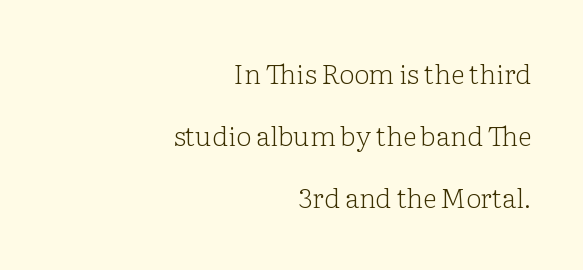
{"italic": "no", "bold": "no", "underline": "no", "align": "right", "line_spacing": "loose", "line_spacing_ratio": 2.3, "letter_spacing": "normal", "letter_spacing_em": 0.0, "glyph_px": 27}
